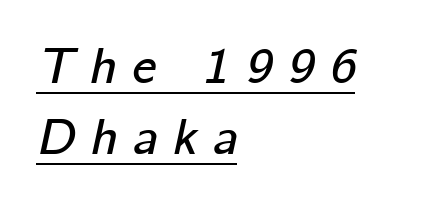
The image shows 51 px text type, italic (leaning right); set left-aligned, normal line spacing (1.39x), unusually wide letter spacing (+0.3 em), underlined; low stroke contrast and a medium x-height.
